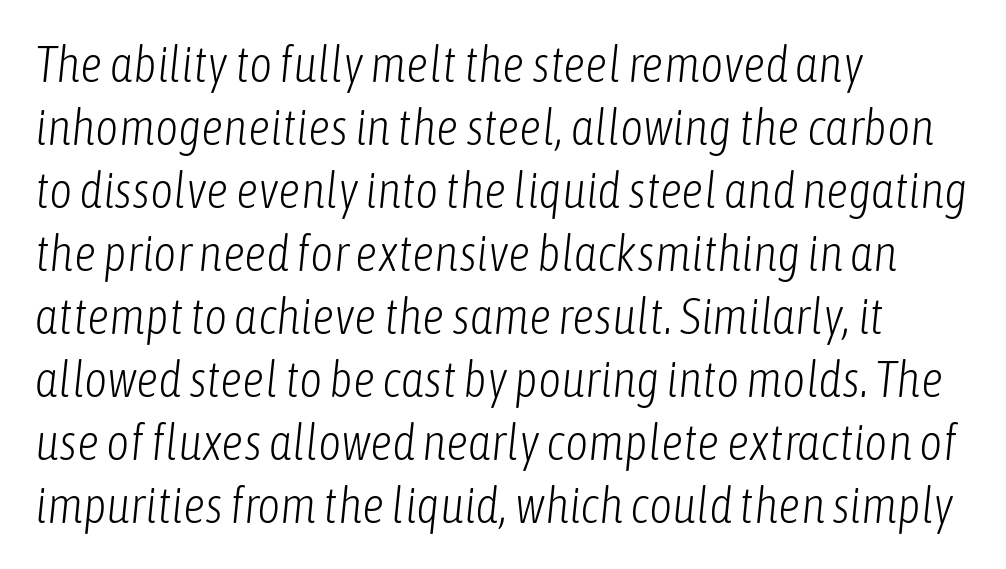
Q: Is the text bold? A: No.
Q: Is the text italic (slanted)? A: Yes, it leans right by about 6 degrees.
Q: Is the text underlined? A: No.
Q: How is the paragraph aligned? A: Left-aligned.
Q: Is the spacing between letters normal or unusually wide? A: Normal.
Q: Is the spacing between lines tight, normal or loose? A: Normal.
Q: Width (condensed, normal, or wide)? A: Condensed.
Q: Stroke contrast? A: Low.
Q: x-height? A: Medium.
Q: Monospaced? A: No.
